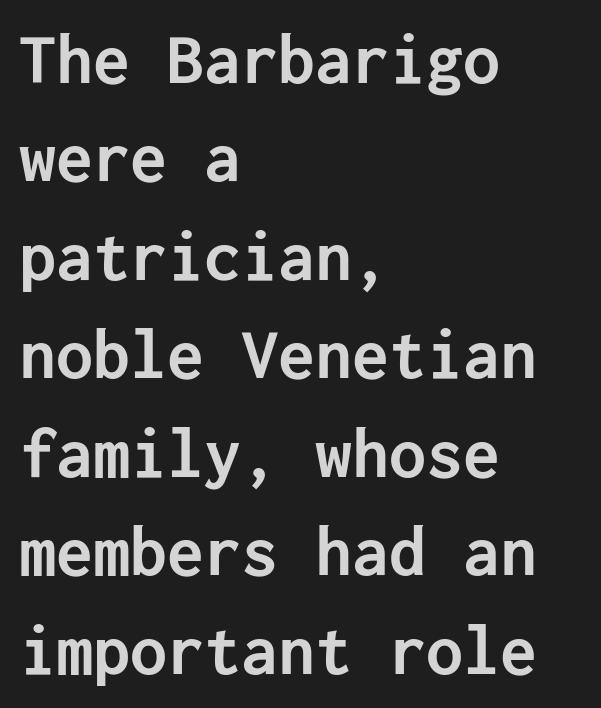
The image shows 74 px semibold sans-serif type, upright; set left-aligned, normal line spacing (1.33x), normal letter spacing, not underlined; low stroke contrast and a medium x-height.
